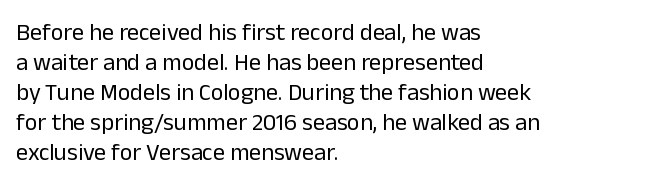
The image shows 24 px text type, upright; set left-aligned, normal line spacing (1.25x), normal letter spacing, not underlined.
